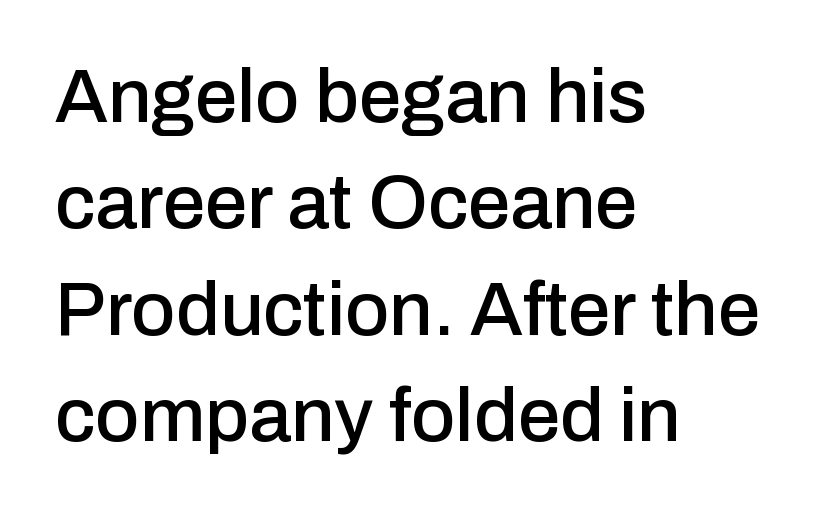
Q: Is the text italic (slanted)? A: No, it is upright.
Q: Is the typeface a serif or a sans-serif typeface? A: Sans-serif.
Q: Is the text underlined? A: No.
Q: How is the paragraph aligned? A: Left-aligned.
Q: Is the spacing between letters normal or unusually wide? A: Normal.
Q: Is the spacing between lines tight, normal or loose? A: Normal.
Q: Width (condensed, normal, or wide)? A: Normal.
Q: Stroke contrast? A: Low.
Q: x-height? A: Medium.
Q: Monospaced? A: No.
